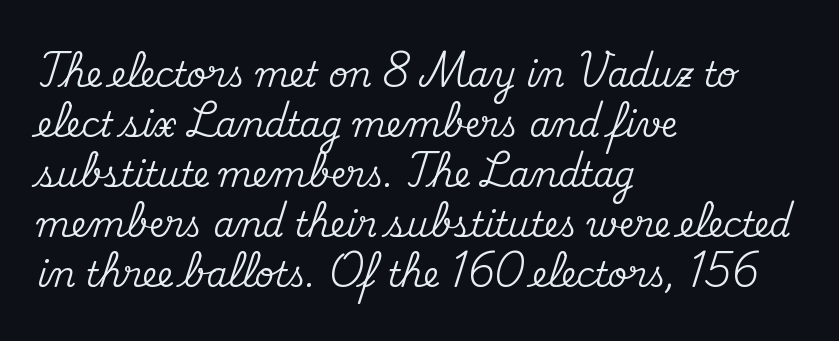
Q: Is the text italic (slanted)? A: Yes.
Q: Is the typeface a serif or a sans-serif typeface? A: Serif.
Q: Is the text underlined? A: No.
Q: How is the paragraph aligned? A: Left-aligned.
Q: Is the spacing between letters normal or unusually wide? A: Normal.
Q: Is the spacing between lines tight, normal or loose? A: Normal.
Q: Width (condensed, normal, or wide)? A: Normal.
Q: Stroke contrast? A: Medium.
Q: x-height? A: Small.
Q: Monospaced? A: No.
